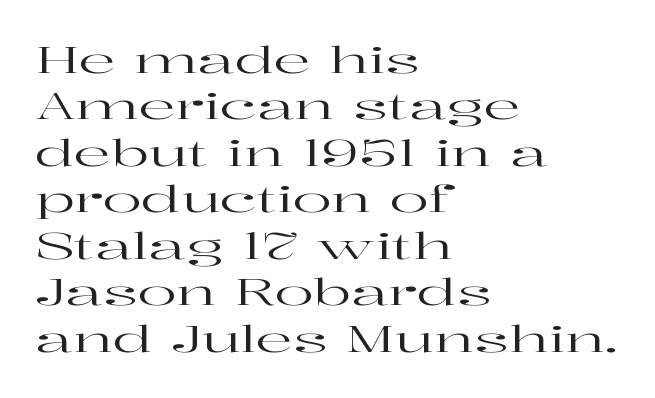
{"serif": "yes", "italic": "no", "width": "wide", "stroke_contrast": "high", "x_height": "medium", "monospaced": "no", "underline": "no", "align": "left", "line_spacing": "normal", "line_spacing_ratio": 1.29, "letter_spacing": "normal", "letter_spacing_em": 0.0, "glyph_px": 36}
